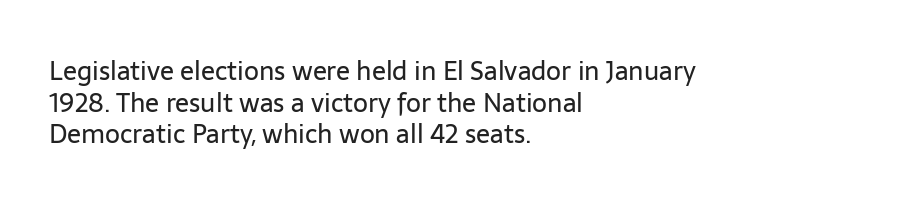
The image shows 26 px text type, upright; set left-aligned, line spacing 1.22x, normal letter spacing, not underlined.
